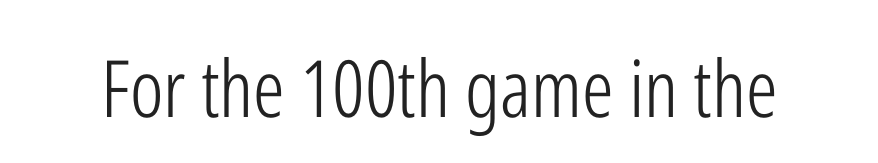
The foot of each line stays bare and open. Each word holds together tightly as a unit, with standard inter-letter gaps. The letters advance in unequal steps, a hallmark of proportional type. No italicization has been applied; the sample stays upright.
